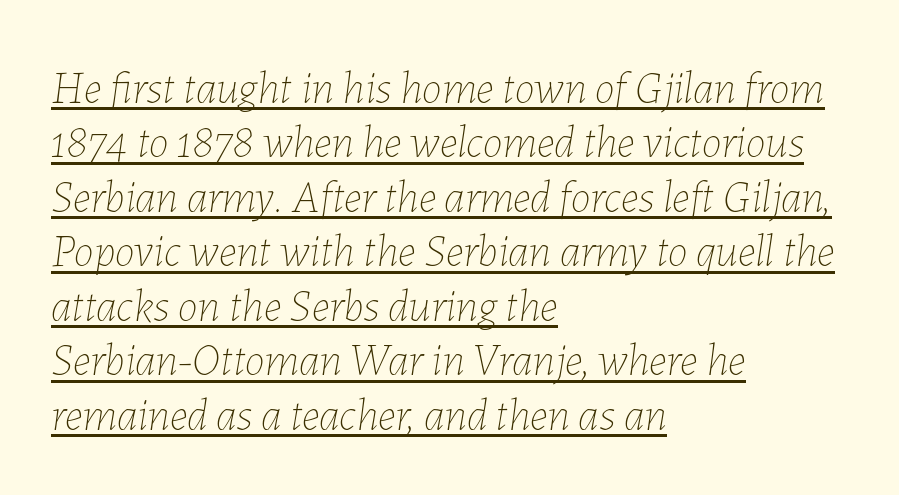
The image shows 45 px thin type, italic (leaning right); set left-aligned, line spacing 1.21x, normal letter spacing, underlined; low stroke contrast and a medium x-height.
